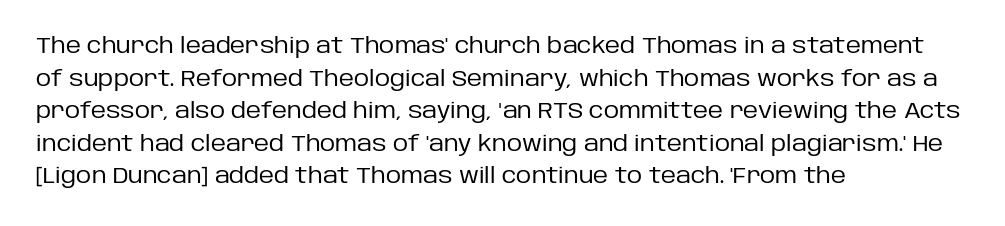
The axis of the letterforms is exactly vertical. Here the glyphs are tracked normally, forming tight word shapes. Descenders hang freely into open space. Line beginnings align vertically; line endings do not. The rows are spaced the way most documents space them.
